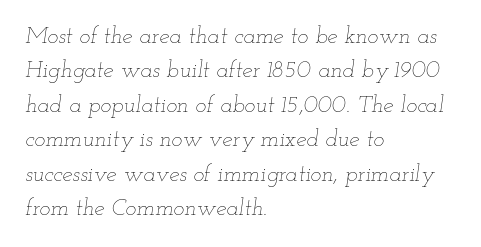
The image shows 23 px text type, italic (leaning right); set left-aligned, normal line spacing (1.5x), normal letter spacing, not underlined.
